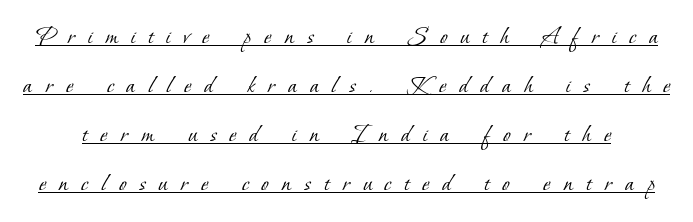
The image shows 27 px text type; set line spacing 1.81x, unusually wide letter spacing (+0.49 em), underlined.
